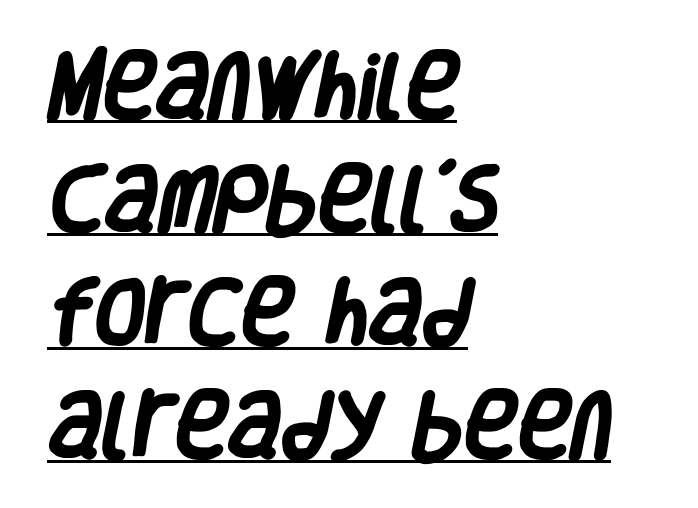
{"serif": "no", "bold": "yes", "weight": "heavy", "width": "condensed", "stroke_contrast": "low", "x_height": "large", "monospaced": "no", "underline": "yes", "align": "left", "line_spacing": "normal", "line_spacing_ratio": 1.55, "letter_spacing": "normal", "letter_spacing_em": 0.0, "glyph_px": 73}
